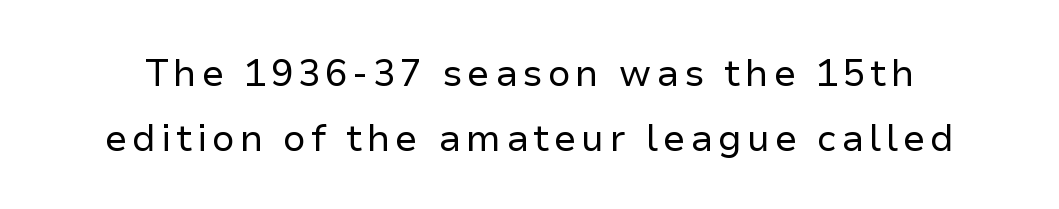
The image shows 37 px regular-weight sans-serif type, upright; set line spacing 1.75x, not underlined; low stroke contrast and a medium x-height.
